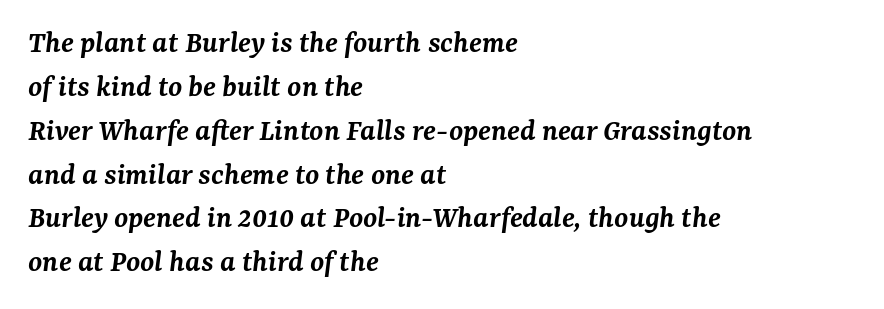
Q: Is the text bold? A: Semi-bold.
Q: Is the text italic (slanted)? A: Yes, it leans right by about 7 degrees.
Q: Is the typeface a serif or a sans-serif typeface? A: Serif.
Q: Is the text underlined? A: No.
Q: How is the paragraph aligned? A: Left-aligned.
Q: Is the spacing between letters normal or unusually wide? A: Normal.
Q: Is the spacing between lines tight, normal or loose? A: Normal.
Q: Width (condensed, normal, or wide)? A: Normal.
Q: Stroke contrast? A: Medium.
Q: x-height? A: Medium.
Q: Monospaced? A: No.
